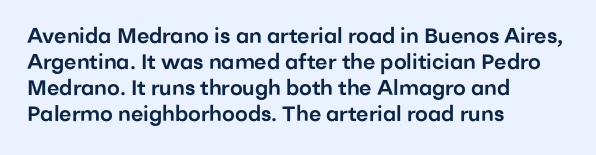
The image shows 21 px text type, upright; set left-aligned, line spacing 1.24x, normal letter spacing, not underlined.
